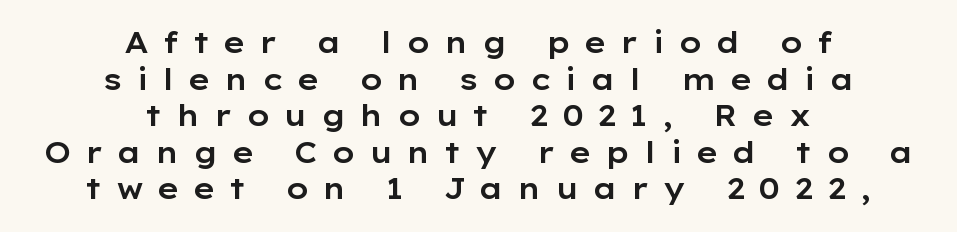
The image shows 29 px wide sans-serif type, upright; set centered, normal line spacing (1.26x), unusually wide letter spacing (+0.46 em), not underlined; low stroke contrast and a medium x-height.
